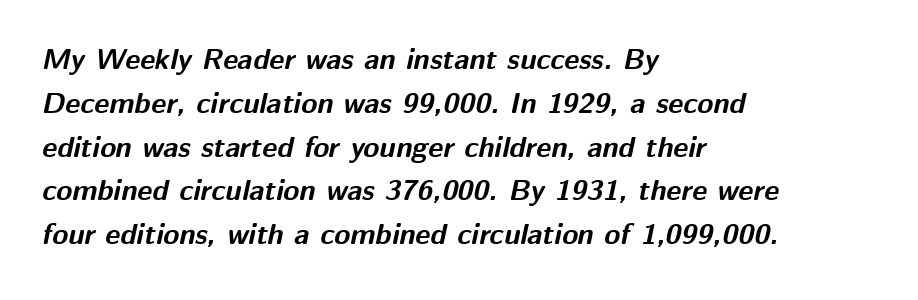
Lines of text with bare space underneath. The typesetter chose a ragged-right arrangement here. The letters are slanted; this is an italic face. Notice how descenders clear the ascenders below comfortably — that's standard leading. Every letter is thick-stroked: bold, no question.
